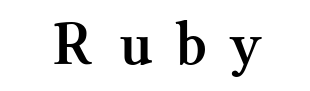
Little horizontal feet cap the strokes, marking this as serif type. Designer's note — italics off, roman on. Students, note that the glyphs here are deliberately spaced far apart. Weight check: bold — yes, fully.
